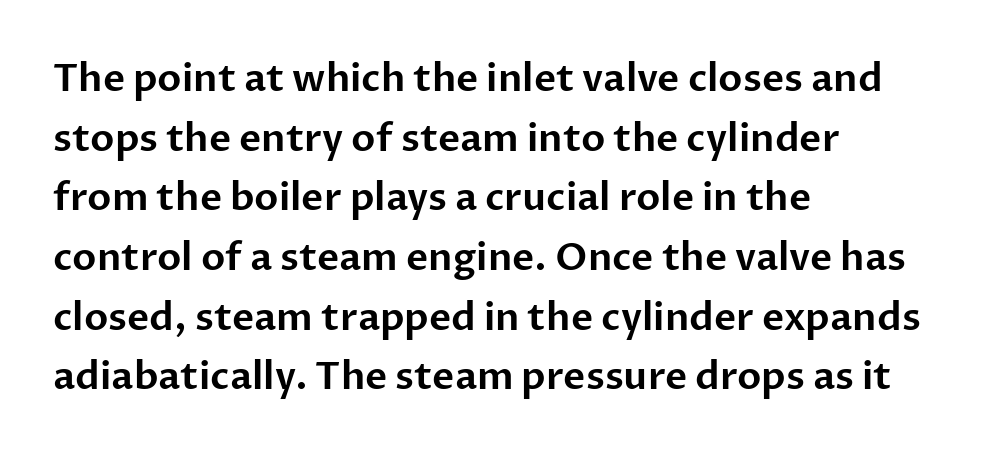
Q: Is the text italic (slanted)? A: No, it is upright.
Q: Is the typeface a serif or a sans-serif typeface? A: Sans-serif.
Q: Is the text underlined? A: No.
Q: How is the paragraph aligned? A: Left-aligned.
Q: Is the spacing between letters normal or unusually wide? A: Normal.
Q: Is the spacing between lines tight, normal or loose? A: Normal.
Q: Width (condensed, normal, or wide)? A: Normal.
Q: Stroke contrast? A: Low.
Q: x-height? A: Medium.
Q: Monospaced? A: No.
